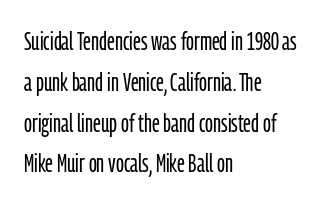
{"italic": "no", "bold": "no", "underline": "no", "align": "left", "line_spacing": "normal", "line_spacing_ratio": 1.57, "letter_spacing": "normal", "letter_spacing_em": 0.0, "glyph_px": 26}
